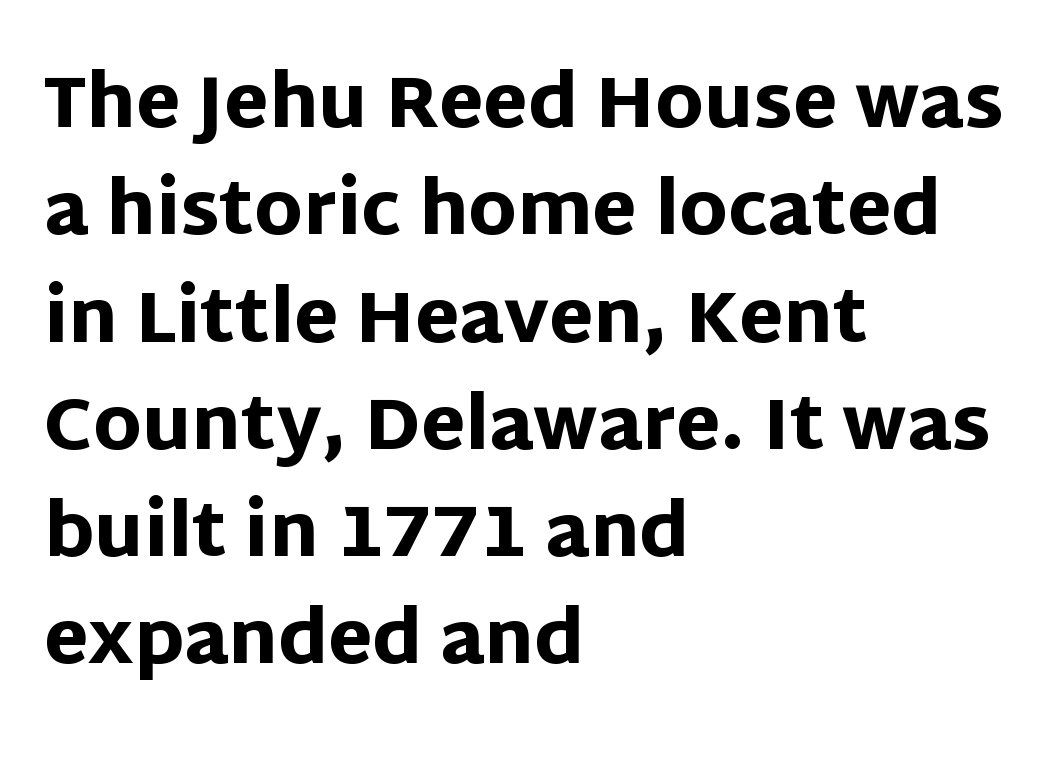
Underlining? Definitely not there. This sample uses a sans-serif face. Visually the block forms a straight wall on the left and a jagged coastline on the right. Regular leading. Characters remain perfectly vertical along every line. The passage shown is typed in a proportional face where columns would drift.
